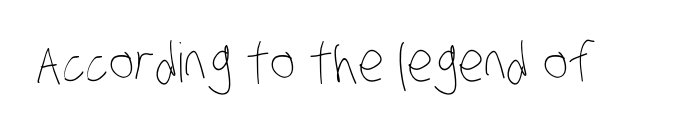
The gap between lines stays unmarked. Short note: letters normally spaced. The letters advance in unequal steps, a hallmark of proportional type. A light-to-regular cut is what we see here.
